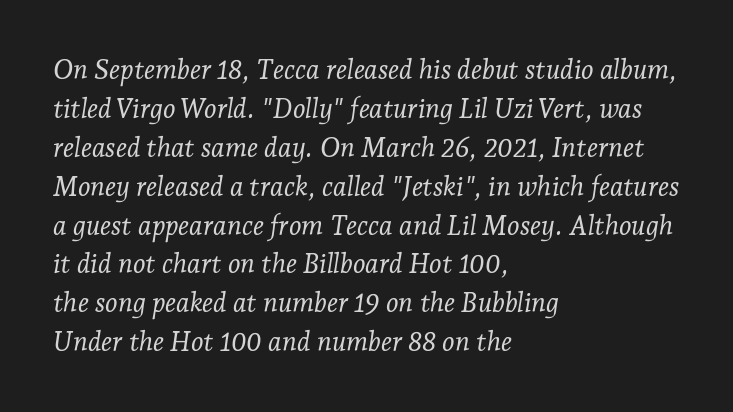
Q: Is the text bold? A: No.
Q: Is the text italic (slanted)? A: Yes, it leans right by about 7 degrees.
Q: Is the text underlined? A: No.
Q: How is the paragraph aligned? A: Left-aligned.
Q: Is the spacing between letters normal or unusually wide? A: Normal.
Q: Is the spacing between lines tight, normal or loose? A: Normal.
